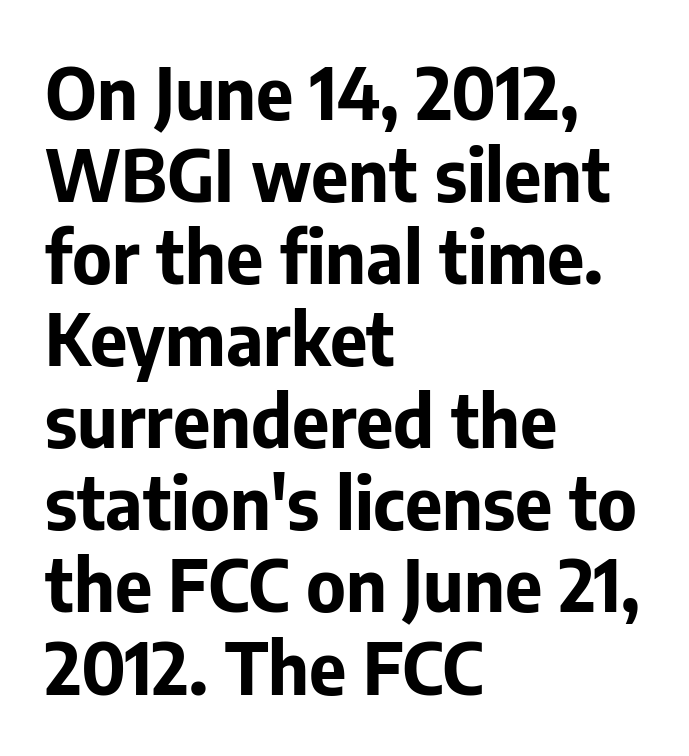
The image shows 72 px bold sans-serif type, upright; set left-aligned, tight line spacing (1.14x), normal letter spacing, not underlined; low stroke contrast and a medium x-height.
